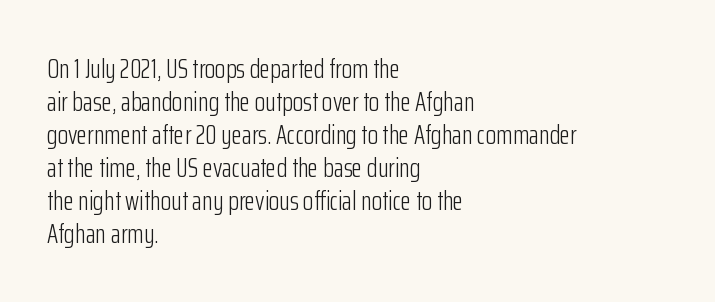
{"italic": "no", "bold": "no", "underline": "no", "align": "left", "line_spacing_ratio": 1.22, "letter_spacing": "normal", "letter_spacing_em": 0.0, "glyph_px": 27}
